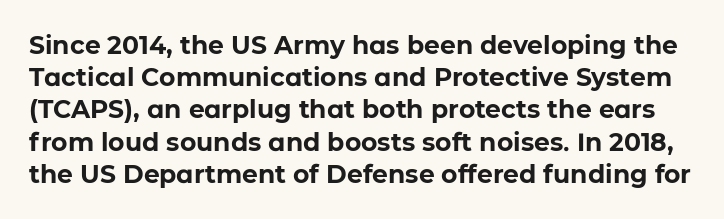
{"italic": "no", "bold": "yes", "underline": "no", "line_spacing": "normal", "line_spacing_ratio": 1.29, "letter_spacing": "normal", "letter_spacing_em": 0.0, "glyph_px": 25}
